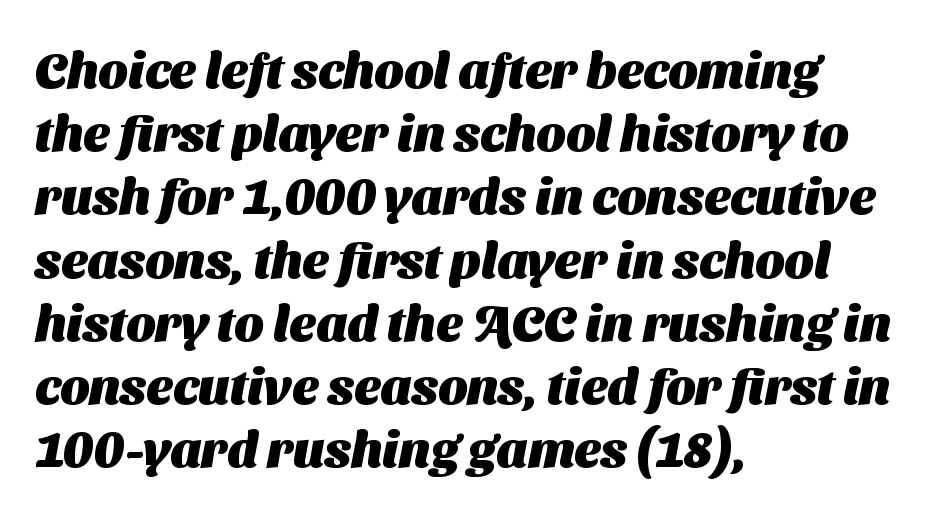
The image shows 51 px heavy sans-serif type; set left-aligned, line spacing 1.24x, normal letter spacing, not underlined; medium stroke contrast and a medium x-height.
